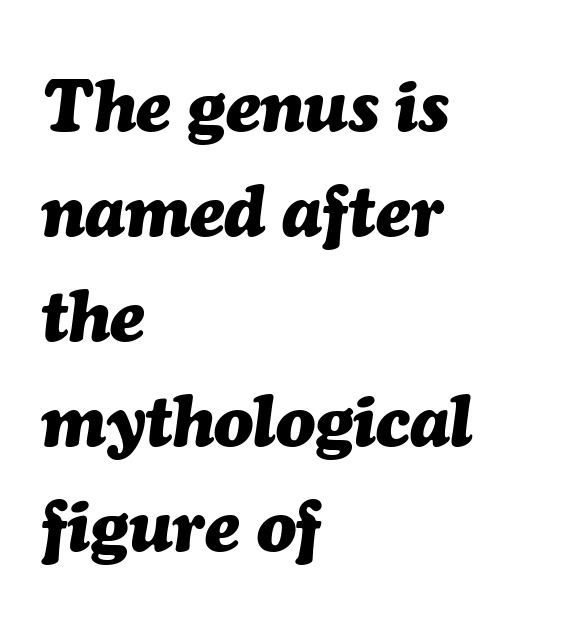
The image shows 72 px heavy type, italic (leaning right); set left-aligned, normal line spacing (1.46x), normal letter spacing, not underlined; medium stroke contrast and a medium x-height.
